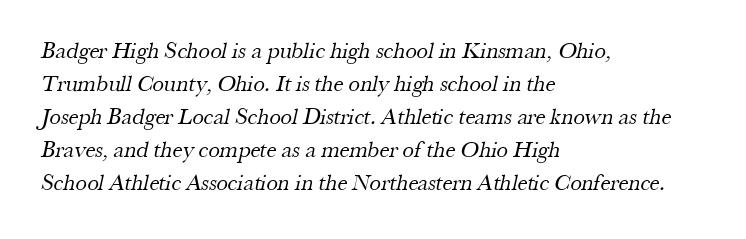
{"bold": "no", "underline": "no", "align": "left", "line_spacing": "normal", "line_spacing_ratio": 1.44, "letter_spacing": "normal", "letter_spacing_em": 0.0, "glyph_px": 23}
